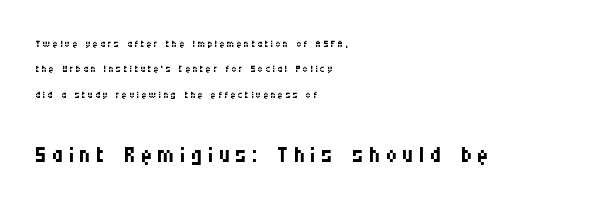
{"serif": "no", "italic": "no", "bold": "no", "weight": "regular", "width": "condensed", "stroke_contrast": "medium", "x_height": "large", "monospaced": "no", "underline": "no", "align": "left", "line_spacing_ratio": 1.81, "larger_block": "second", "size_ratio": 2.29, "glyph_px": 32}
